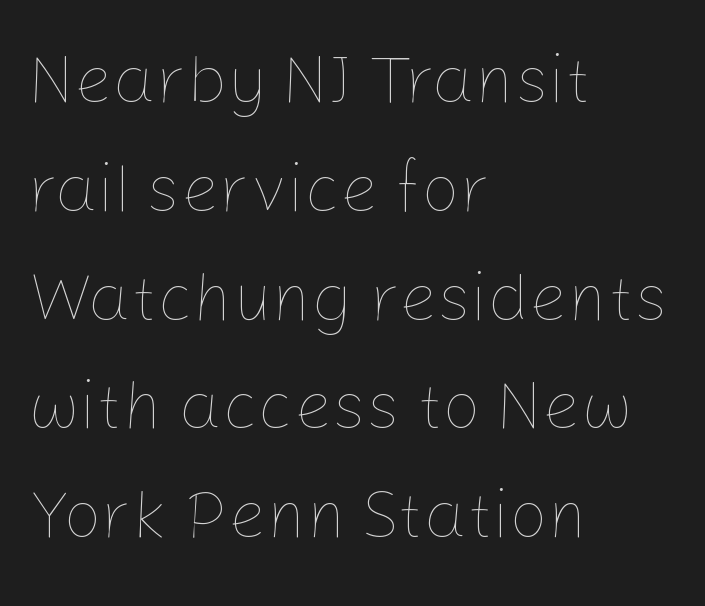
Q: Is the text bold? A: No.
Q: Is the text italic (slanted)? A: No, it is upright.
Q: Is the text underlined? A: No.
Q: How is the paragraph aligned? A: Left-aligned.
Q: Is the spacing between letters normal or unusually wide? A: Normal.
Q: Is the spacing between lines tight, normal or loose? A: Normal.
Q: Width (condensed, normal, or wide)? A: Normal.
Q: Stroke contrast? A: Low.
Q: x-height? A: Medium.
Q: Monospaced? A: No.
